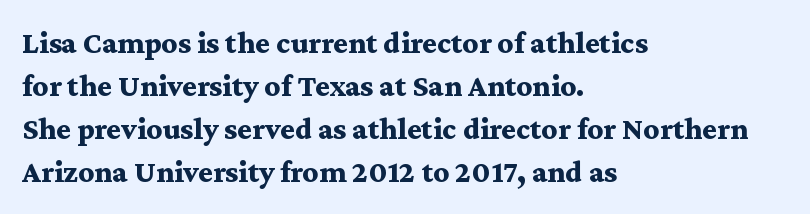
Q: Is the text bold? A: Yes.
Q: Is the text italic (slanted)? A: No, it is upright.
Q: Is the typeface a serif or a sans-serif typeface? A: Serif.
Q: Is the text underlined? A: No.
Q: How is the paragraph aligned? A: Left-aligned.
Q: Is the spacing between letters normal or unusually wide? A: Normal.
Q: Is the spacing between lines tight, normal or loose? A: Normal.
Q: Width (condensed, normal, or wide)? A: Wide.
Q: Stroke contrast? A: Medium.
Q: x-height? A: Medium.
Q: Monospaced? A: No.
